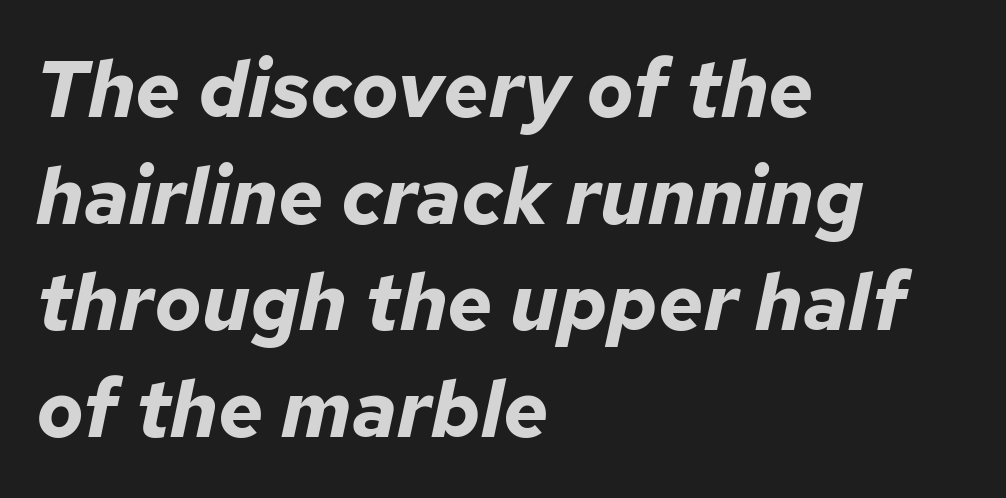
Students, note that the glyphs here touch the page at normal intervals. Notice how thick the strokes are: this is what a full bold looks like. Regular leading. Varying glyph widths throughout — classic text-font behaviour.
